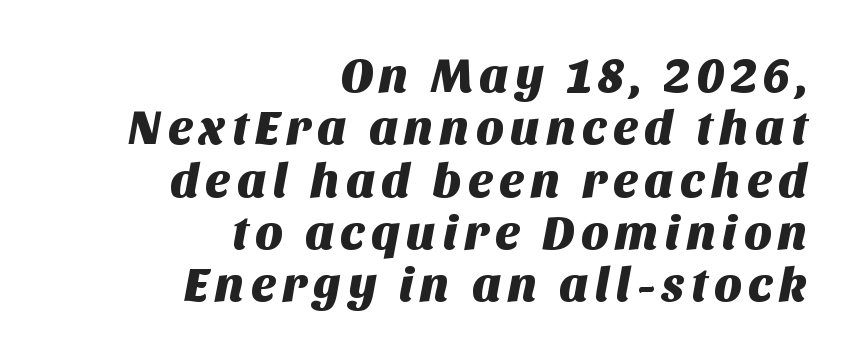
The image shows 48 px sans-serif type; set right-aligned, tight line spacing (1.09x), not underlined; medium stroke contrast and a large x-height.
